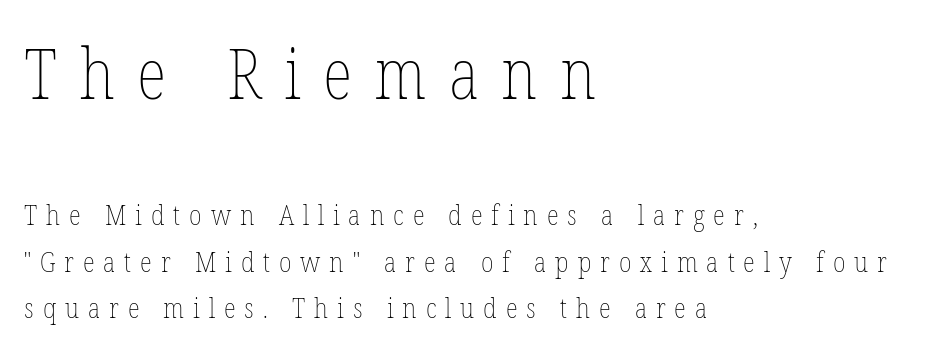
{"italic": "no", "bold": "no", "weight": "thin", "width": "condensed", "stroke_contrast": "low", "x_height": "medium", "monospaced": "no", "underline": "no", "align": "left", "line_spacing": "normal", "line_spacing_ratio": 1.65, "letter_spacing": "wide", "letter_spacing_em": 0.32, "larger_block": "first", "size_ratio": 2.5, "glyph_px": 70}
